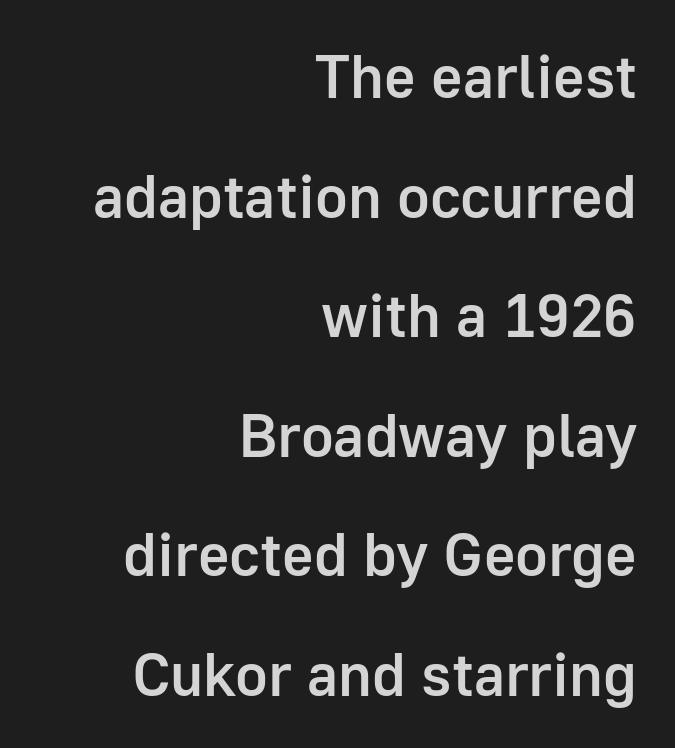
Q: Is the text bold? A: Semi-bold.
Q: Is the text italic (slanted)? A: No, it is upright.
Q: Is the typeface a serif or a sans-serif typeface? A: Sans-serif.
Q: Is the text underlined? A: No.
Q: How is the paragraph aligned? A: Right-aligned.
Q: Is the spacing between letters normal or unusually wide? A: Normal.
Q: Is the spacing between lines tight, normal or loose? A: Loose.
Q: Width (condensed, normal, or wide)? A: Normal.
Q: Stroke contrast? A: Low.
Q: x-height? A: Medium.
Q: Monospaced? A: No.
